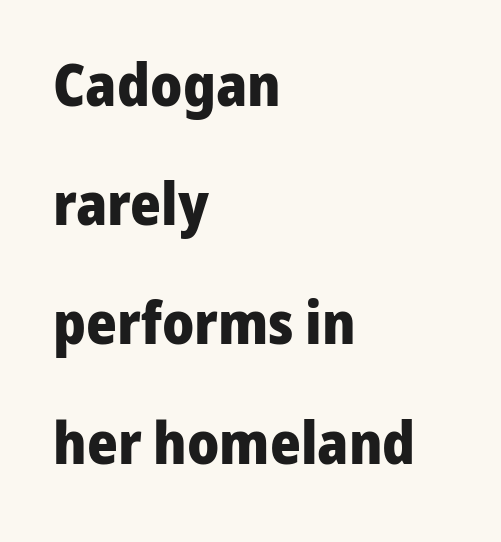
The image shows 59 px heavy sans-serif type, upright; set left-aligned, loose line spacing (2.02x), normal letter spacing, not underlined; low stroke contrast and a medium x-height.
